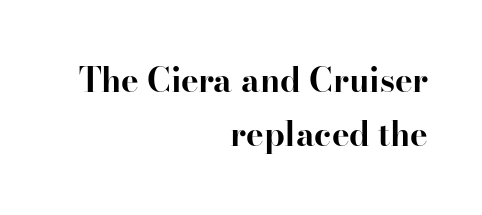
Descenders are the only things crossing below the line. Check where the strokes stop: tiny serifs finish them off. The lettering holds an erect, upright posture throughout. The vertical gap from one line to the next is medium. Do the characters align in a grid? No, the font is proportional. The lines are quadded right.
